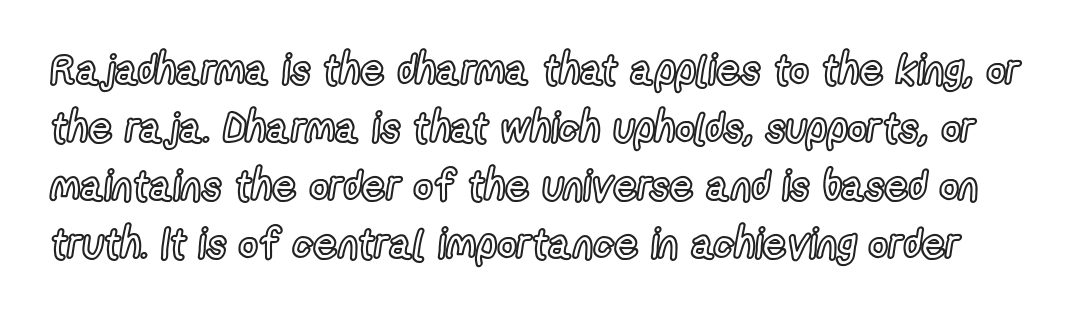
Q: Is the text italic (slanted)? A: Yes.
Q: Is the text underlined? A: No.
Q: Is the spacing between letters normal or unusually wide? A: Normal.
Q: Is the spacing between lines tight, normal or loose? A: Normal.
Q: Width (condensed, normal, or wide)? A: Condensed.
Q: x-height? A: Medium.
Q: Monospaced? A: No.
